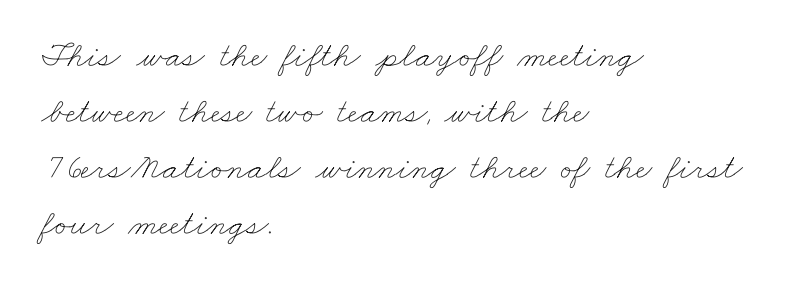
Q: Is the text bold? A: No.
Q: Is the text underlined? A: No.
Q: How is the paragraph aligned? A: Left-aligned.
Q: Is the spacing between letters normal or unusually wide? A: Normal.
Q: Is the spacing between lines tight, normal or loose? A: Normal.
Q: Width (condensed, normal, or wide)? A: Wide.
Q: Stroke contrast? A: Low.
Q: x-height? A: Small.
Q: Monospaced? A: No.
